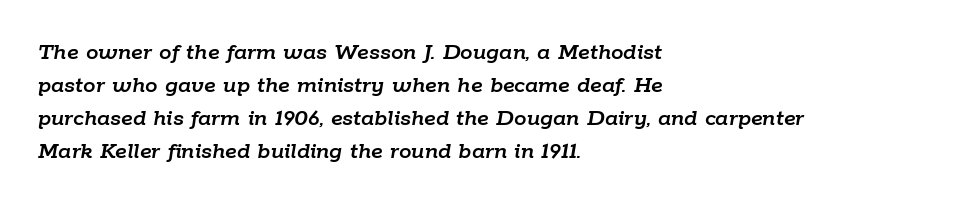
Q: Is the text italic (slanted)? A: Yes, it leans right by about 9 degrees.
Q: Is the text underlined? A: No.
Q: How is the paragraph aligned? A: Left-aligned.
Q: Is the spacing between letters normal or unusually wide? A: Normal.
Q: Is the spacing between lines tight, normal or loose? A: Normal.
